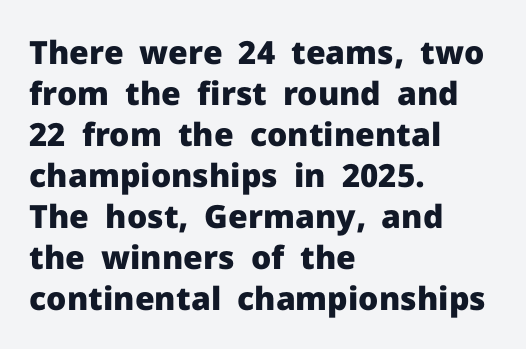
The image shows 32 px heavy sans-serif type, upright; set left-aligned, normal line spacing (1.28x), normal letter spacing, not underlined; low stroke contrast and a medium x-height.
